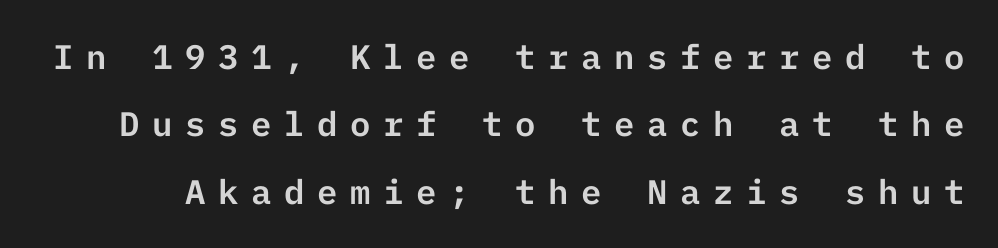
{"serif": "no", "italic": "no", "width": "normal", "stroke_contrast": "low", "x_height": "medium", "underline": "no", "line_spacing": "loose", "line_spacing_ratio": 1.98, "letter_spacing": "wide", "letter_spacing_em": 0.37, "glyph_px": 34}
